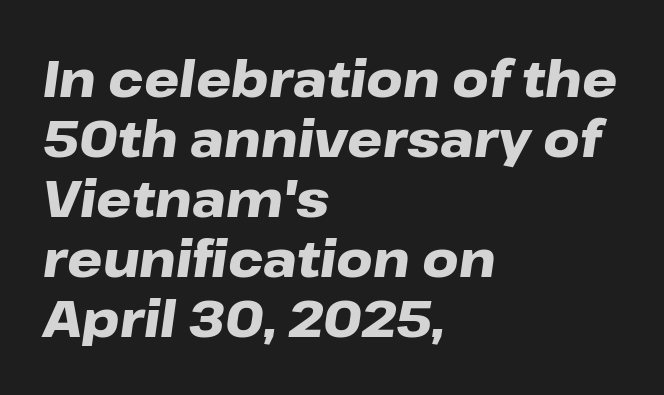
Q: Is the text bold? A: Yes.
Q: Is the text italic (slanted)? A: Yes, it leans right by about 8 degrees.
Q: Is the text underlined? A: No.
Q: How is the paragraph aligned? A: Left-aligned.
Q: Is the spacing between letters normal or unusually wide? A: Normal.
Q: Width (condensed, normal, or wide)? A: Wide.
Q: Stroke contrast? A: Low.
Q: x-height? A: Medium.
Q: Monospaced? A: No.
